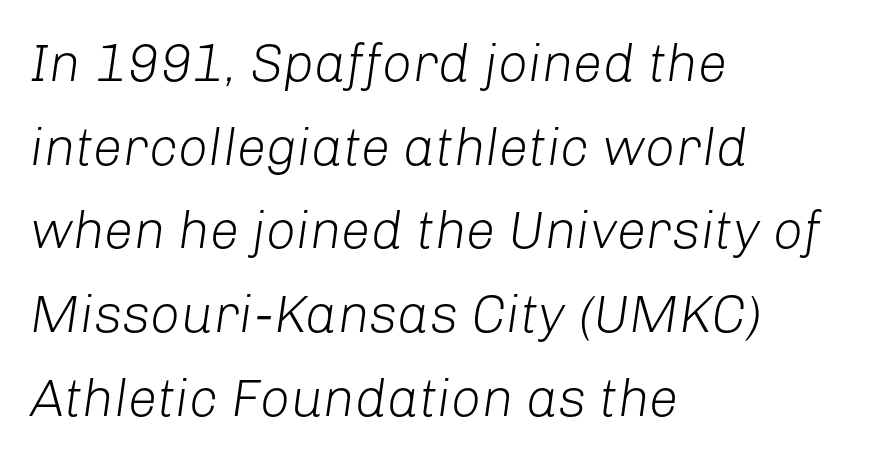
Q: Is the text bold? A: No.
Q: Is the text italic (slanted)? A: Yes, it leans right by about 8 degrees.
Q: Is the text underlined? A: No.
Q: How is the paragraph aligned? A: Left-aligned.
Q: Is the spacing between letters normal or unusually wide? A: Normal.
Q: Is the spacing between lines tight, normal or loose? A: Normal.
Q: Width (condensed, normal, or wide)? A: Normal.
Q: Stroke contrast? A: Low.
Q: x-height? A: Medium.
Q: Monospaced? A: No.
